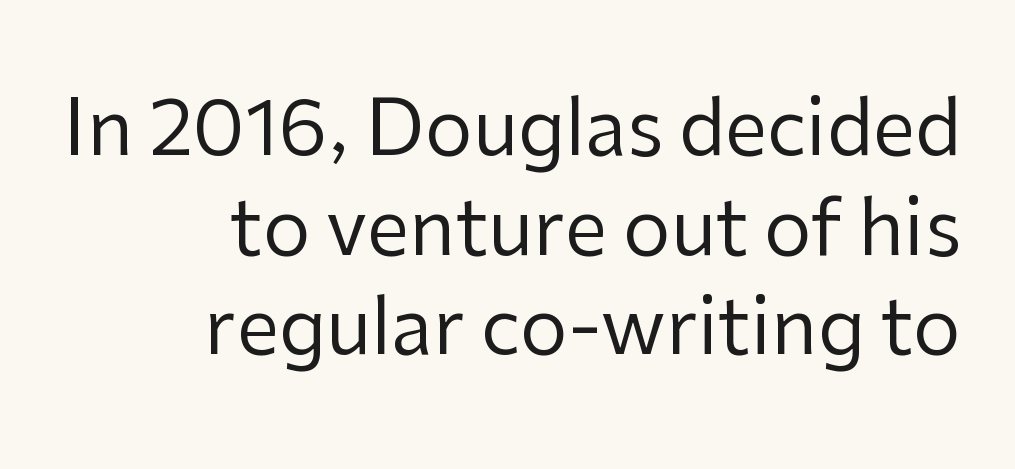
The image shows 76 px regular-weight sans-serif type, upright; set right-aligned, normal line spacing (1.31x), normal letter spacing, not underlined; low stroke contrast and a medium x-height.
